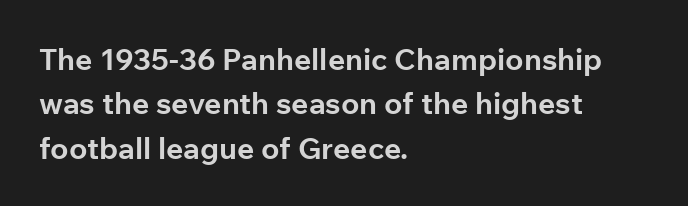
Q: Is the text bold? A: Yes.
Q: Is the text italic (slanted)? A: No, it is upright.
Q: Is the typeface a serif or a sans-serif typeface? A: Sans-serif.
Q: Is the text underlined? A: No.
Q: How is the paragraph aligned? A: Left-aligned.
Q: Is the spacing between letters normal or unusually wide? A: Normal.
Q: Is the spacing between lines tight, normal or loose? A: Normal.
Q: Width (condensed, normal, or wide)? A: Normal.
Q: Stroke contrast? A: Low.
Q: x-height? A: Medium.
Q: Monospaced? A: No.
